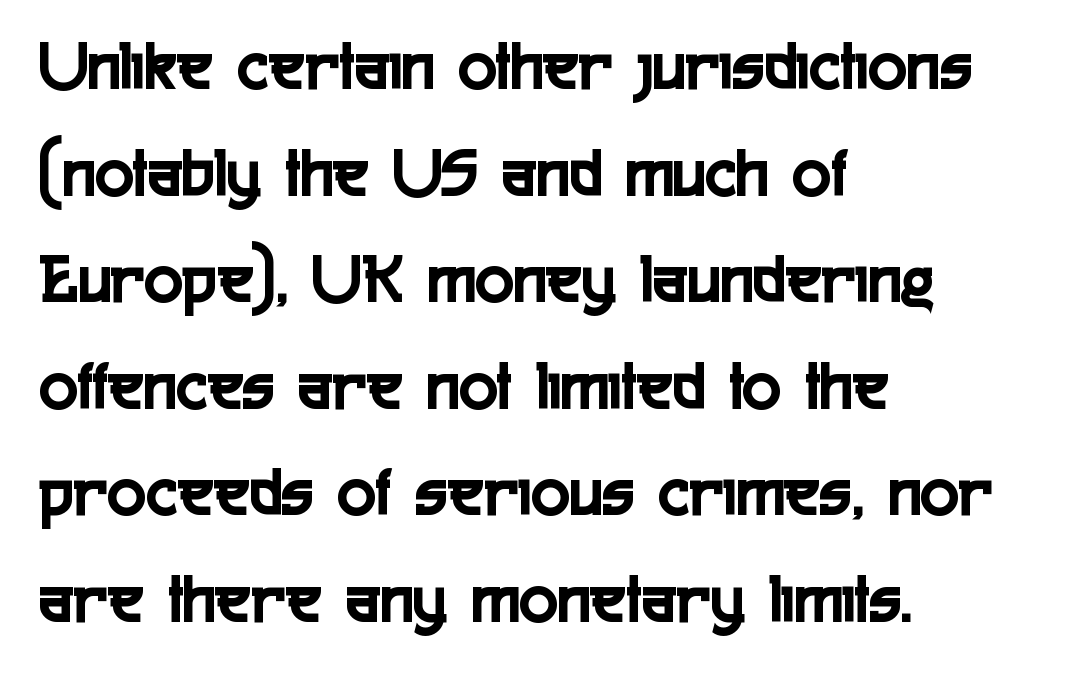
The image shows 72 px condensed sans-serif type, upright; set left-aligned, normal line spacing (1.48x), normal letter spacing, not underlined; a medium x-height.
